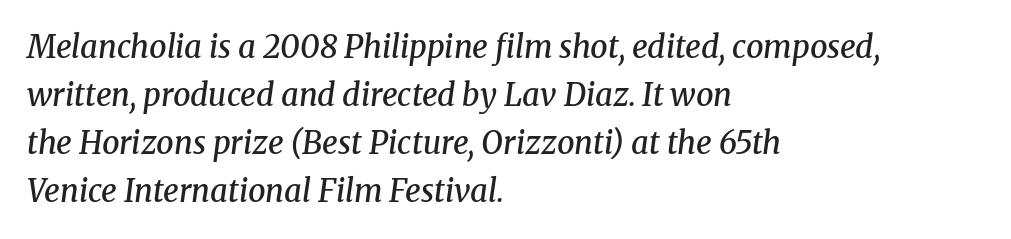
Q: Is the text bold? A: Semi-bold.
Q: Is the text italic (slanted)? A: Yes, it leans right by about 8 degrees.
Q: Is the typeface a serif or a sans-serif typeface? A: Serif.
Q: Is the text underlined? A: No.
Q: How is the paragraph aligned? A: Left-aligned.
Q: Is the spacing between letters normal or unusually wide? A: Normal.
Q: Is the spacing between lines tight, normal or loose? A: Normal.
Q: Width (condensed, normal, or wide)? A: Normal.
Q: Stroke contrast? A: Medium.
Q: x-height? A: Medium.
Q: Monospaced? A: No.
